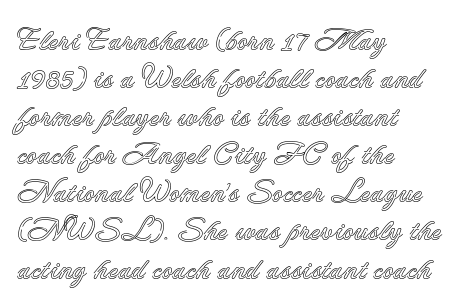
The image shows 30 px text type; set left-aligned, normal line spacing (1.27x), normal letter spacing, not underlined; a small x-height.
